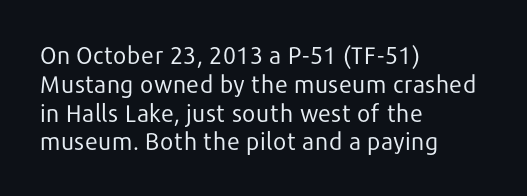
Horizontal alignment here is leftward, the default for most running prose. Is the stroke heavy? The answer is a plain regular-or-lighter. Posture: upright roman. The baseline area is clear. Between one letter and the next there's only the usual sliver of space.
